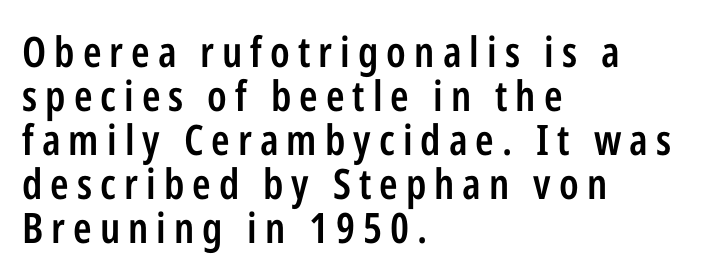
Q: Is the text bold? A: Semi-bold.
Q: Is the text italic (slanted)? A: No, it is upright.
Q: Is the typeface a serif or a sans-serif typeface? A: Sans-serif.
Q: Is the text underlined? A: No.
Q: How is the paragraph aligned? A: Left-aligned.
Q: Is the spacing between lines tight, normal or loose? A: Tight.
Q: Width (condensed, normal, or wide)? A: Condensed.
Q: Stroke contrast? A: Low.
Q: x-height? A: Medium.
Q: Monospaced? A: No.
